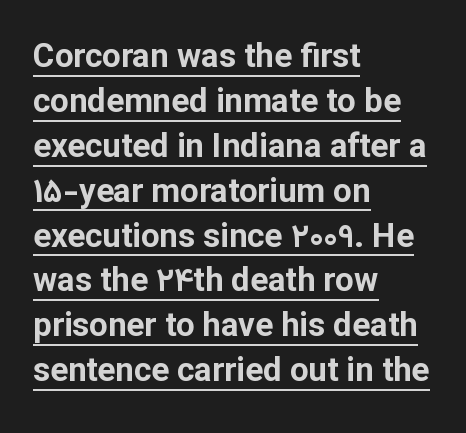
The image shows 33 px bold sans-serif type, upright; set left-aligned, normal line spacing (1.36x), normal letter spacing, underlined; low stroke contrast and a medium x-height.
